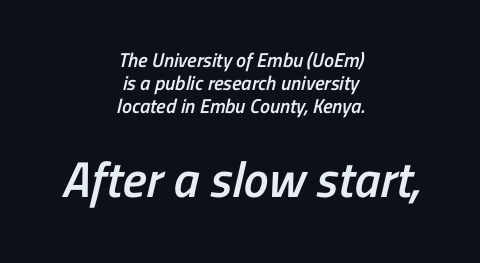
{"serif": "no", "bold": "semi", "weight": "semibold", "width": "condensed", "stroke_contrast": "low", "x_height": "medium", "monospaced": "no", "underline": "no", "align": "center", "line_spacing": "tight", "line_spacing_ratio": 1.14, "letter_spacing": "normal", "letter_spacing_em": 0.0, "larger_block": "second", "size_ratio": 2.5, "glyph_px": 50}
